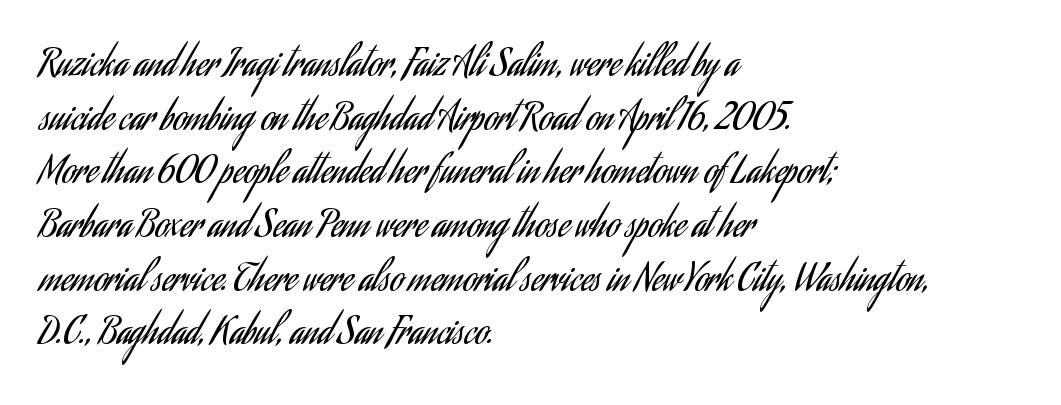
{"serif": "no", "bold": "no", "weight": "regular", "width": "condensed", "stroke_contrast": "low", "x_height": "small", "monospaced": "no", "underline": "no", "align": "left", "line_spacing": "normal", "line_spacing_ratio": 1.45, "letter_spacing": "normal", "letter_spacing_em": 0.0, "glyph_px": 37}
